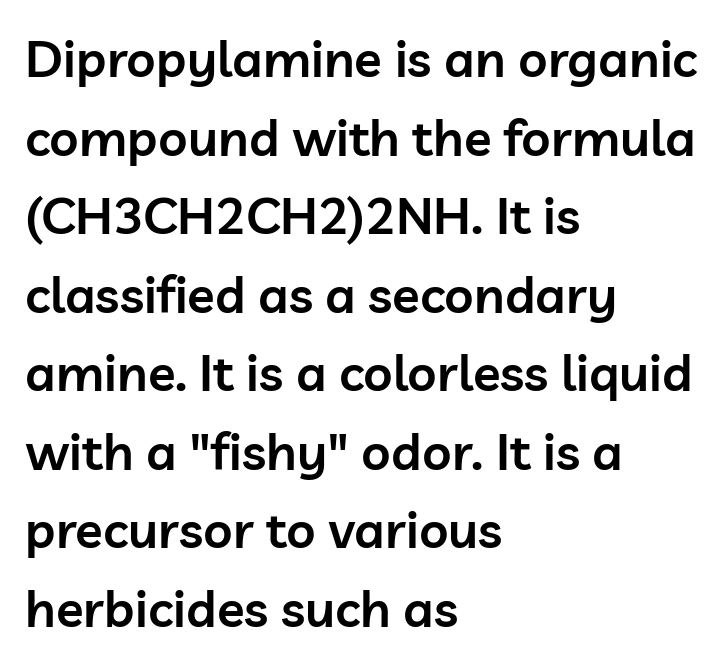
{"serif": "no", "italic": "no", "bold": "semi", "weight": "semibold", "width": "normal", "stroke_contrast": "low", "x_height": "medium", "monospaced": "no", "underline": "no", "align": "left", "line_spacing": "normal", "line_spacing_ratio": 1.54, "letter_spacing": "normal", "letter_spacing_em": 0.0, "glyph_px": 51}
